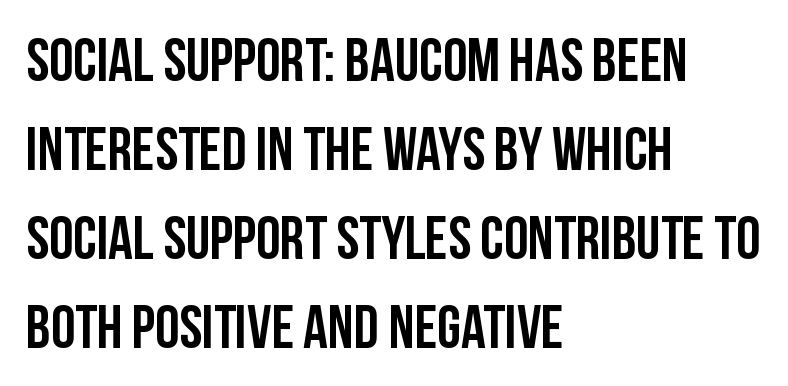
The image shows 61 px condensed sans-serif type, upright; set left-aligned, normal line spacing (1.46x), normal letter spacing, not underlined; low stroke contrast and a large x-height.
